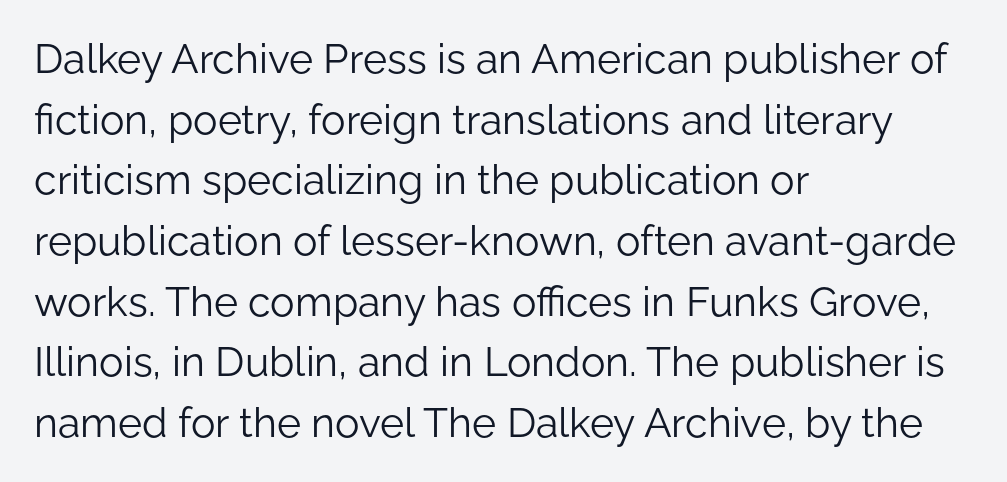
Horizontal alignment here is leftward, the default for most running prose. The font family rendered here belongs to the sans-serif group. Each new line begins a customary step beneath the previous one. Compared with typical body copy, the letter spacing here is the same. Type without underlining.
